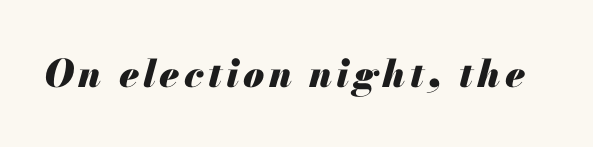
{"italic": "yes", "lean": "right", "slant_degrees": 13, "bold": "yes", "weight": "heavy", "width": "normal", "stroke_contrast": "medium", "x_height": "small", "monospaced": "no", "underline": "no", "glyph_px": 38}
